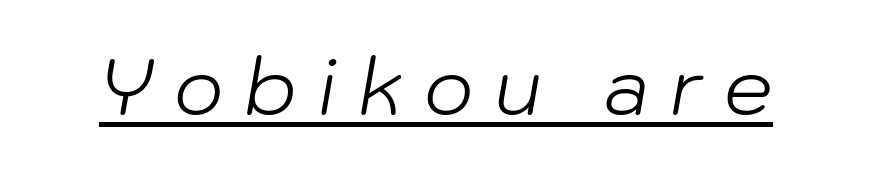
The image shows 77 px light type, italic (leaning right); set unusually wide letter spacing (+0.27 em), underlined; low stroke contrast and a medium x-height.
